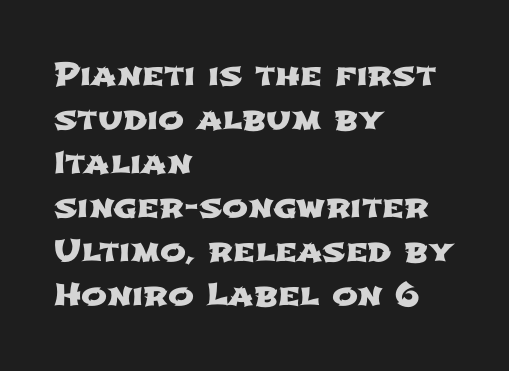
{"serif": "no", "width": "wide", "stroke_contrast": "low", "x_height": "medium", "monospaced": "no", "underline": "no", "align": "left", "line_spacing": "normal", "line_spacing_ratio": 1.42, "letter_spacing": "normal", "letter_spacing_em": 0.0, "glyph_px": 31}
